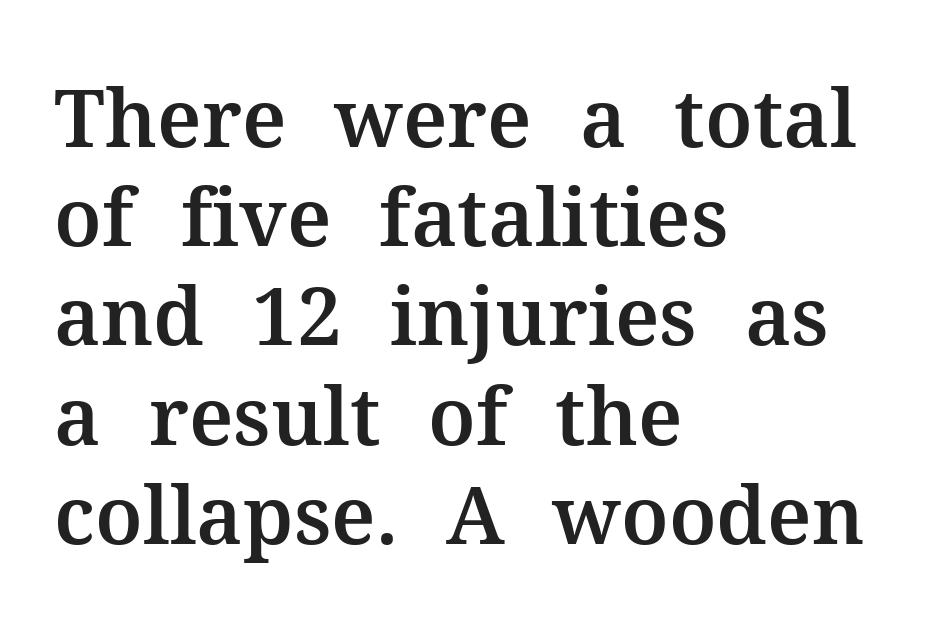
The paragraph shown leans on its left margin. Font category for this specimen: serif. Bare-footed words on every line. You can tell it's not italic because the verticals are truly vertical. The letters sit at their default tracking, neither squeezed nor spread.
